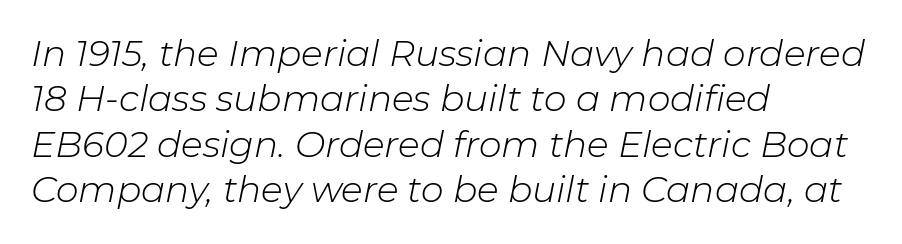
Q: Is the text bold? A: No.
Q: Is the text italic (slanted)? A: Yes, it leans right by about 11 degrees.
Q: Is the text underlined? A: No.
Q: How is the paragraph aligned? A: Left-aligned.
Q: Is the spacing between letters normal or unusually wide? A: Normal.
Q: Is the spacing between lines tight, normal or loose? A: Normal.
Q: Width (condensed, normal, or wide)? A: Normal.
Q: Stroke contrast? A: Low.
Q: x-height? A: Medium.
Q: Monospaced? A: No.
